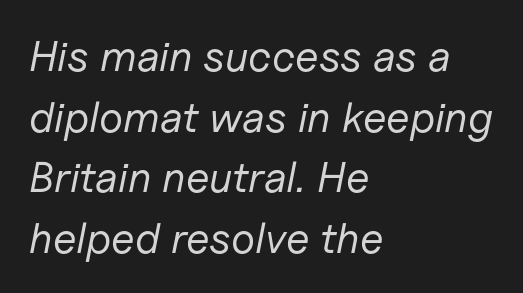
The image shows 43 px regular-weight type, italic (leaning right); set left-aligned, normal line spacing (1.41x), normal letter spacing, not underlined; low stroke contrast and a medium x-height.
